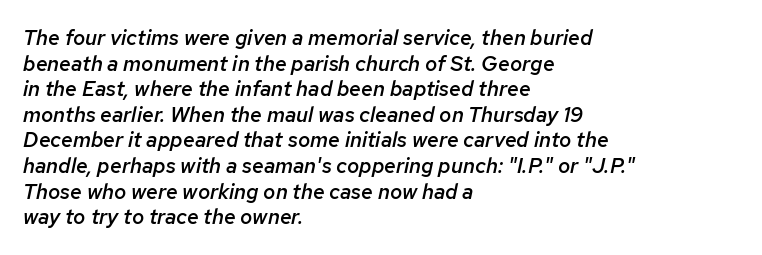
Students, this is semibold: more ink than regular, less than bold. Descenders hang freely into open space. The letters sit at their default tracking, neither squeezed nor spread. Rendered with sloped, italic letterforms. Reading down the block, your eye returns to a fixed left position each line.
